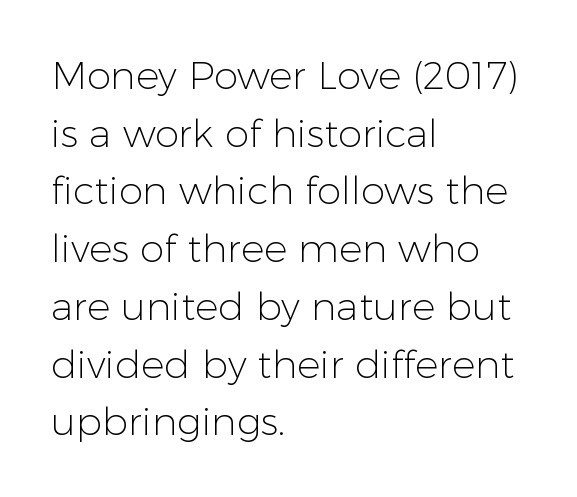
{"serif": "no", "italic": "no", "bold": "no", "weight": "light", "width": "normal", "stroke_contrast": "low", "x_height": "medium", "monospaced": "no", "underline": "no", "align": "left", "line_spacing": "normal", "line_spacing_ratio": 1.48, "letter_spacing": "normal", "letter_spacing_em": 0.0, "glyph_px": 39}
